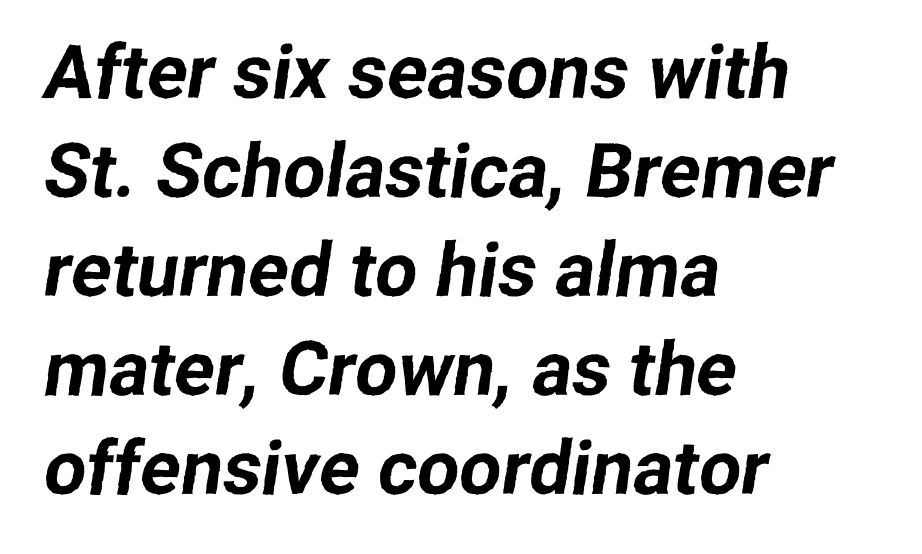
The image shows 75 px sans-serif type; set left-aligned, normal line spacing (1.32x), normal letter spacing, not underlined; low stroke contrast and a medium x-height.
